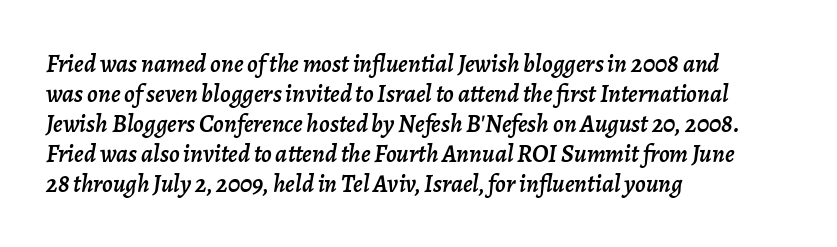
Q: Is the text italic (slanted)? A: Yes, it leans right by about 7 degrees.
Q: Is the text underlined? A: No.
Q: How is the paragraph aligned? A: Left-aligned.
Q: Is the spacing between letters normal or unusually wide? A: Normal.
